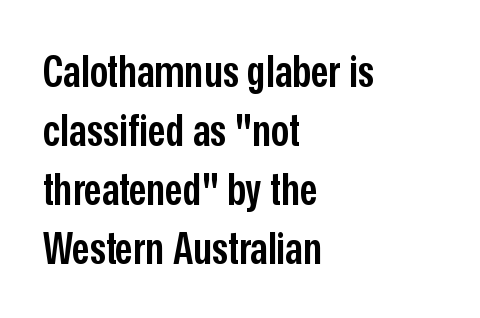
These lines are set flush left with a ragged right edge. Vertically, the passage feels balanced, rows spaced as you'd expect. This is sans-serif lettering, the kind often seen on screens and signage. Varying glyph widths throughout — classic text-font behaviour. The area under the type is left untouched. A semibold gives these letters moderate extra thickness, short of bold.
